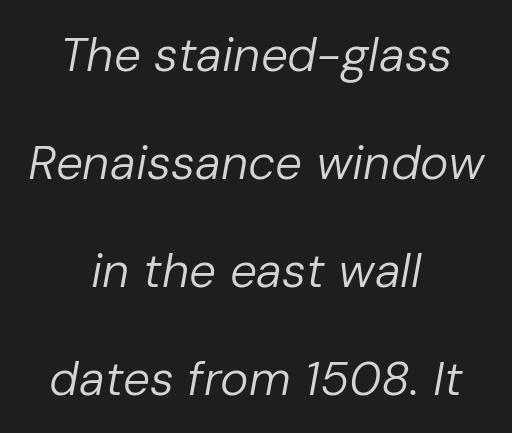
{"italic": "yes", "lean": "right", "slant_degrees": 10, "bold": "no", "weight": "regular", "width": "normal", "stroke_contrast": "low", "x_height": "medium", "monospaced": "no", "underline": "no", "align": "center", "line_spacing": "loose", "line_spacing_ratio": 2.25, "letter_spacing": "normal", "letter_spacing_em": 0.0, "glyph_px": 48}
